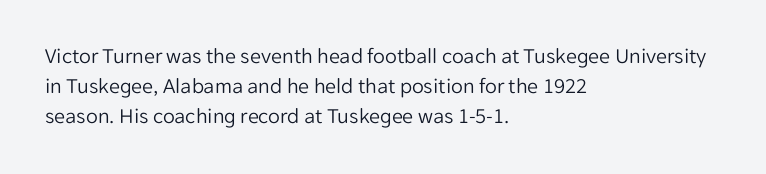
Q: Is the text bold? A: No.
Q: Is the text italic (slanted)? A: No, it is upright.
Q: Is the text underlined? A: No.
Q: How is the paragraph aligned? A: Left-aligned.
Q: Is the spacing between letters normal or unusually wide? A: Normal.
Q: Is the spacing between lines tight, normal or loose? A: Normal.
